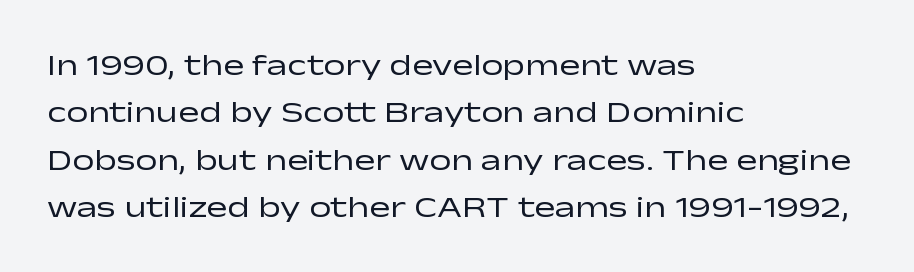
Q: Is the text bold? A: No.
Q: Is the text italic (slanted)? A: No, it is upright.
Q: Is the typeface a serif or a sans-serif typeface? A: Sans-serif.
Q: Is the text underlined? A: No.
Q: How is the paragraph aligned? A: Left-aligned.
Q: Is the spacing between letters normal or unusually wide? A: Normal.
Q: Is the spacing between lines tight, normal or loose? A: Normal.
Q: Width (condensed, normal, or wide)? A: Wide.
Q: Stroke contrast? A: Low.
Q: x-height? A: Medium.
Q: Monospaced? A: No.
